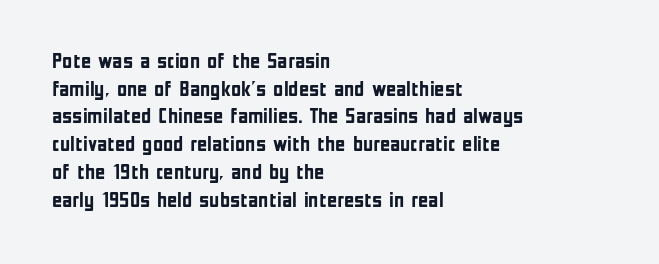
The image shows 22 px bold type, upright; set left-aligned, normal line spacing (1.26x), normal letter spacing, not underlined.
